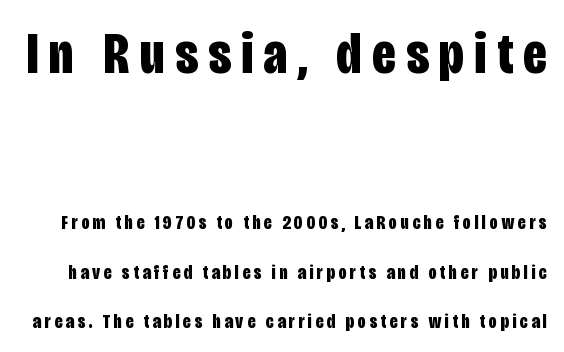
Q: Is the text bold? A: Yes.
Q: Is the text italic (slanted)? A: No, it is upright.
Q: Is the typeface a serif or a sans-serif typeface? A: Sans-serif.
Q: Is the text underlined? A: No.
Q: Is the spacing between lines tight, normal or loose? A: Loose.
Q: Which block of text is set in a larger size, the first (top) or the second (bottom)? A: The first (top) one.
Q: Width (condensed, normal, or wide)? A: Condensed.
Q: Stroke contrast? A: Low.
Q: x-height? A: Large.
Q: Monospaced? A: No.
